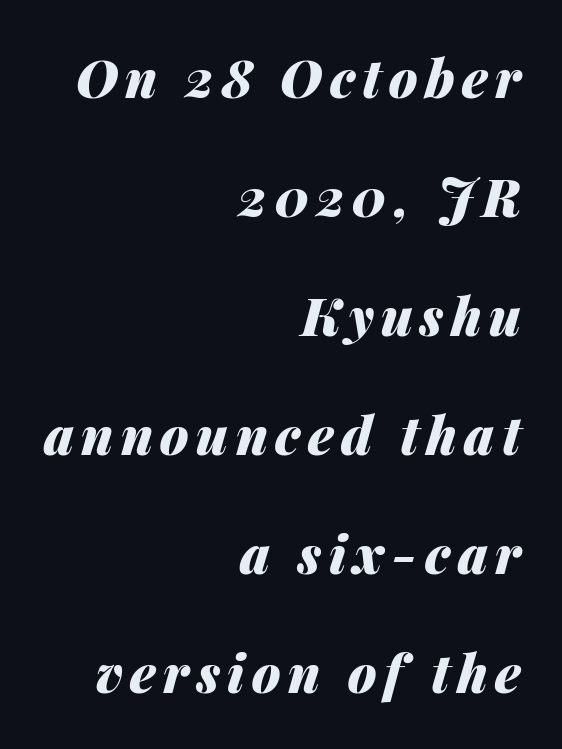
The image shows 52 px heavy type, italic (leaning right); set right-aligned, loose line spacing (2.29x), not underlined; medium stroke contrast and a medium x-height.
